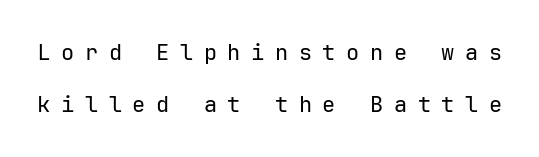
{"italic": "no", "bold": "no", "underline": "no", "line_spacing": "loose", "line_spacing_ratio": 2.38, "letter_spacing": "wide", "letter_spacing_em": 0.48, "glyph_px": 22}
